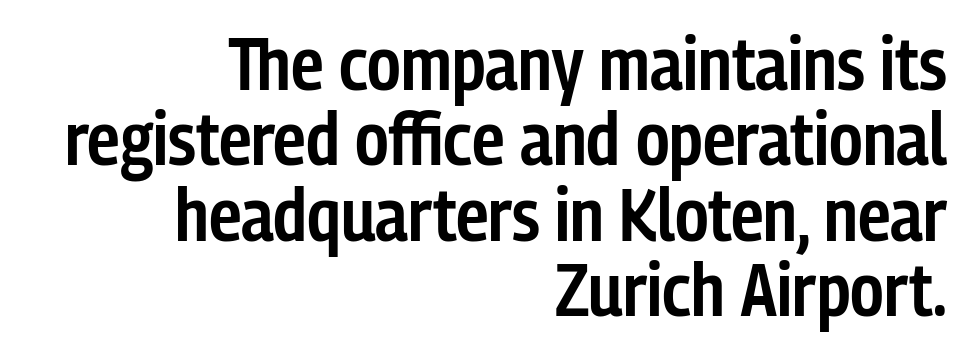
Q: Is the text bold? A: Semi-bold.
Q: Is the text italic (slanted)? A: No, it is upright.
Q: Is the typeface a serif or a sans-serif typeface? A: Sans-serif.
Q: Is the text underlined? A: No.
Q: How is the paragraph aligned? A: Right-aligned.
Q: Is the spacing between letters normal or unusually wide? A: Normal.
Q: Is the spacing between lines tight, normal or loose? A: Tight.
Q: Width (condensed, normal, or wide)? A: Condensed.
Q: Stroke contrast? A: Low.
Q: x-height? A: Medium.
Q: Monospaced? A: No.
